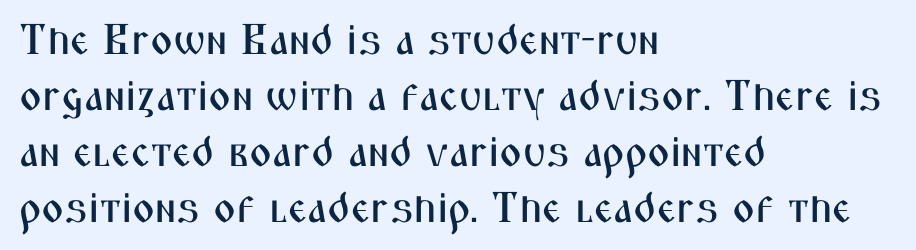
The image shows 43 px condensed sans-serif type, upright; set left-aligned, normal line spacing (1.3x), normal letter spacing, not underlined; medium stroke contrast and a medium x-height.
